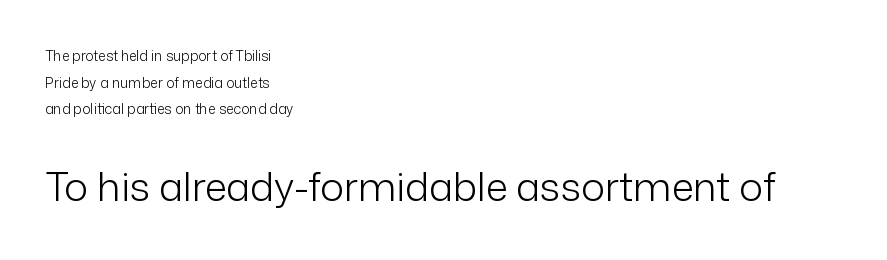
{"serif": "no", "italic": "no", "bold": "no", "weight": "light", "width": "normal", "stroke_contrast": "low", "x_height": "medium", "monospaced": "no", "underline": "no", "align": "left", "line_spacing": "loose", "line_spacing_ratio": 1.91, "letter_spacing": "normal", "letter_spacing_em": 0.0, "larger_block": "second", "size_ratio": 2.86, "glyph_px": 40}
